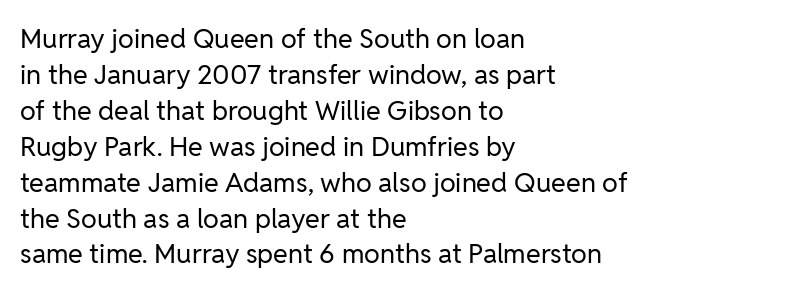
Q: Is the text bold? A: No.
Q: Is the text italic (slanted)? A: No, it is upright.
Q: Is the text underlined? A: No.
Q: How is the paragraph aligned? A: Left-aligned.
Q: Is the spacing between letters normal or unusually wide? A: Normal.
Q: Is the spacing between lines tight, normal or loose? A: Normal.
